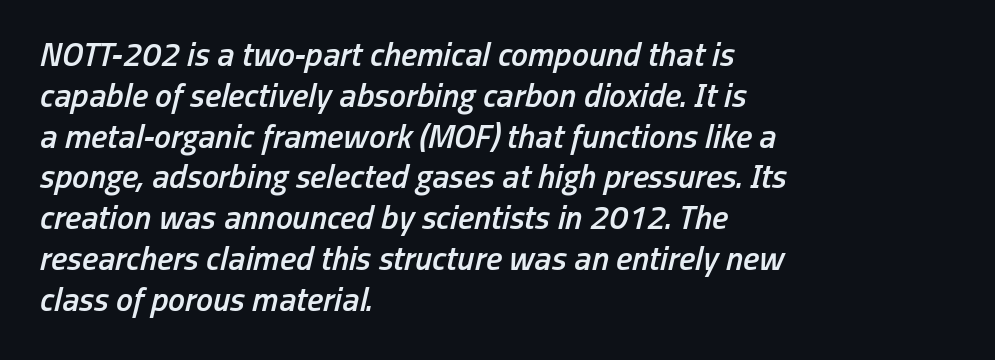
The image shows 34 px semibold, condensed type, italic (leaning right); set left-aligned, line spacing 1.2x, normal letter spacing, not underlined; low stroke contrast and a medium x-height.
